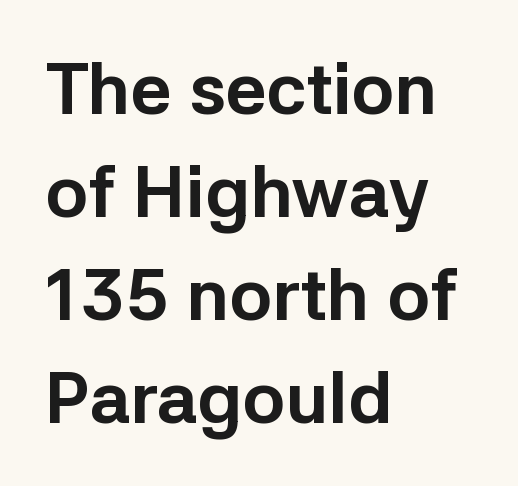
Q: Is the text bold? A: Yes.
Q: Is the text italic (slanted)? A: No, it is upright.
Q: Is the typeface a serif or a sans-serif typeface? A: Sans-serif.
Q: Is the text underlined? A: No.
Q: How is the paragraph aligned? A: Left-aligned.
Q: Is the spacing between letters normal or unusually wide? A: Normal.
Q: Is the spacing between lines tight, normal or loose? A: Normal.
Q: Width (condensed, normal, or wide)? A: Normal.
Q: Stroke contrast? A: Low.
Q: x-height? A: Medium.
Q: Monospaced? A: No.
